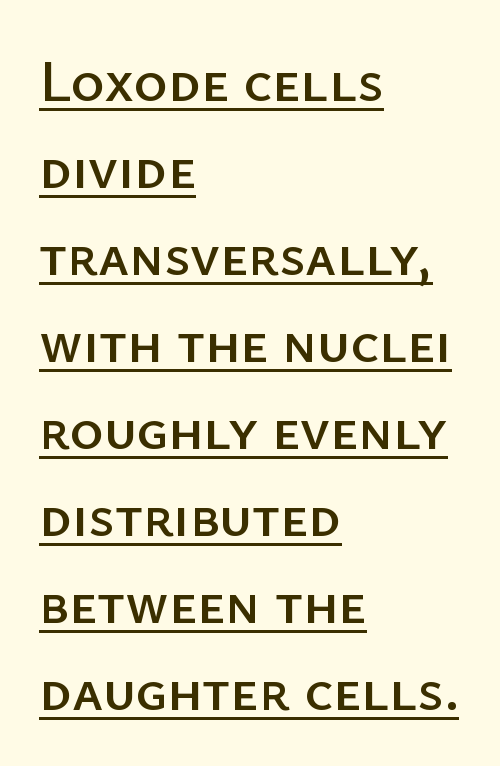
Q: Is the text italic (slanted)? A: No, it is upright.
Q: Is the typeface a serif or a sans-serif typeface? A: Sans-serif.
Q: Is the text underlined? A: Yes.
Q: How is the paragraph aligned? A: Left-aligned.
Q: Is the spacing between letters normal or unusually wide? A: Normal.
Q: Is the spacing between lines tight, normal or loose? A: Normal.
Q: Width (condensed, normal, or wide)? A: Normal.
Q: Stroke contrast? A: Low.
Q: x-height? A: Medium.
Q: Monospaced? A: No.
